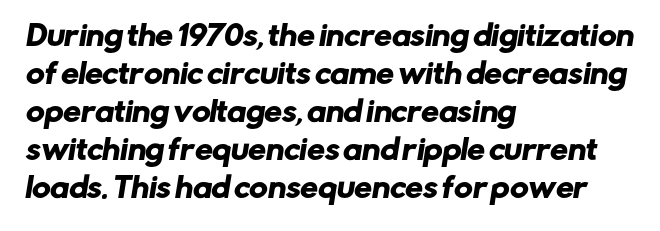
Q: Is the typeface a serif or a sans-serif typeface? A: Sans-serif.
Q: Is the text underlined? A: No.
Q: How is the paragraph aligned? A: Left-aligned.
Q: Is the spacing between letters normal or unusually wide? A: Normal.
Q: Is the spacing between lines tight, normal or loose? A: Normal.
Q: Width (condensed, normal, or wide)? A: Normal.
Q: Stroke contrast? A: Low.
Q: x-height? A: Medium.
Q: Monospaced? A: No.
